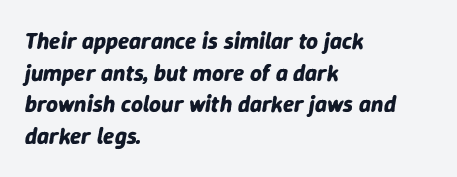
The image shows 23 px bold type, italic (leaning right); set left-aligned, normal line spacing (1.37x), normal letter spacing, not underlined.
